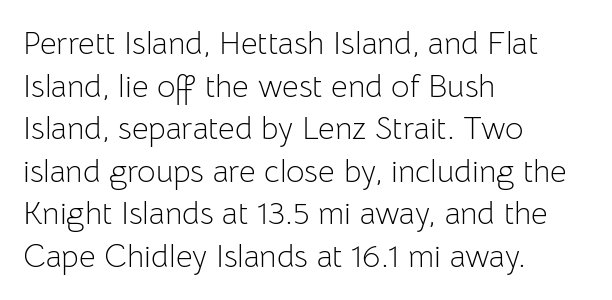
Underlining? Definitely not there. Visually the block forms a straight wall on the left and a jagged coastline on the right. Proportional: the letters do not fall into vertical columns. Horizontal bands of white between lines are of average thickness.
